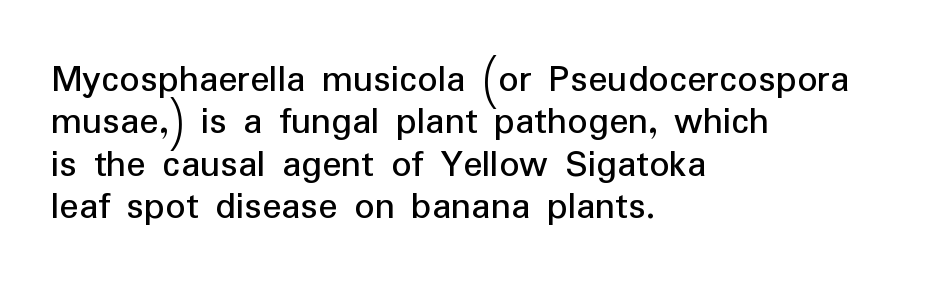
In terms of letterform style, serifs are entirely absent. The designer dialed line spacing down below the default. Is the block centered? No — it sits flush against the left margin. No extra tracking has been applied to these lines. No chunkiness to these letters — they're not bold.
